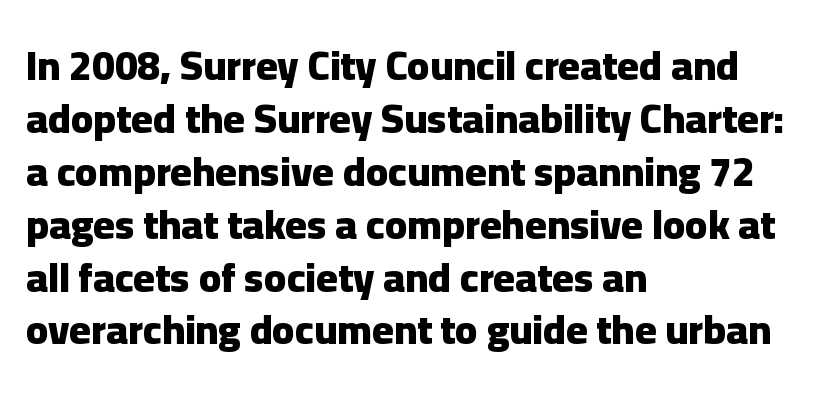
The image shows 41 px heavy sans-serif type, upright; set left-aligned, normal line spacing (1.29x), normal letter spacing, not underlined; low stroke contrast and a medium x-height.
